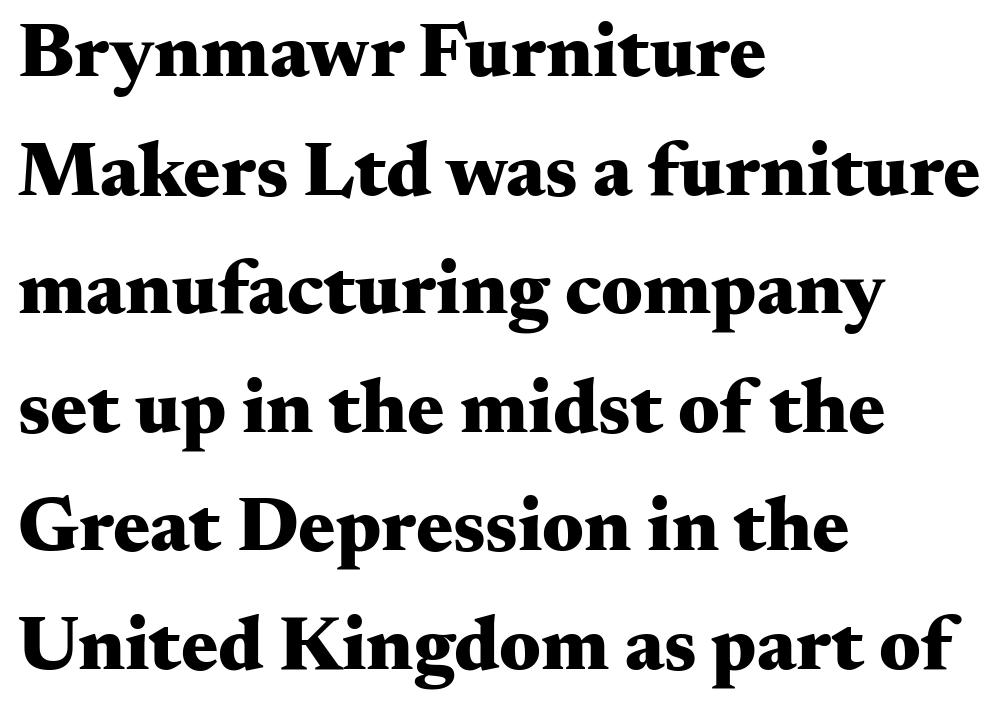
The image shows 78 px heavy, wide serif type, upright; set left-aligned, normal line spacing (1.52x), normal letter spacing, not underlined; medium stroke contrast and a small x-height.
